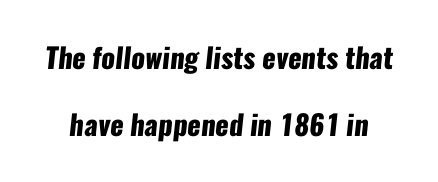
{"serif": "no", "bold": "yes", "weight": "heavy", "width": "condensed", "stroke_contrast": "low", "x_height": "medium", "monospaced": "no", "underline": "no", "line_spacing": "loose", "line_spacing_ratio": 2.38, "letter_spacing": "normal", "letter_spacing_em": 0.0, "glyph_px": 28}
